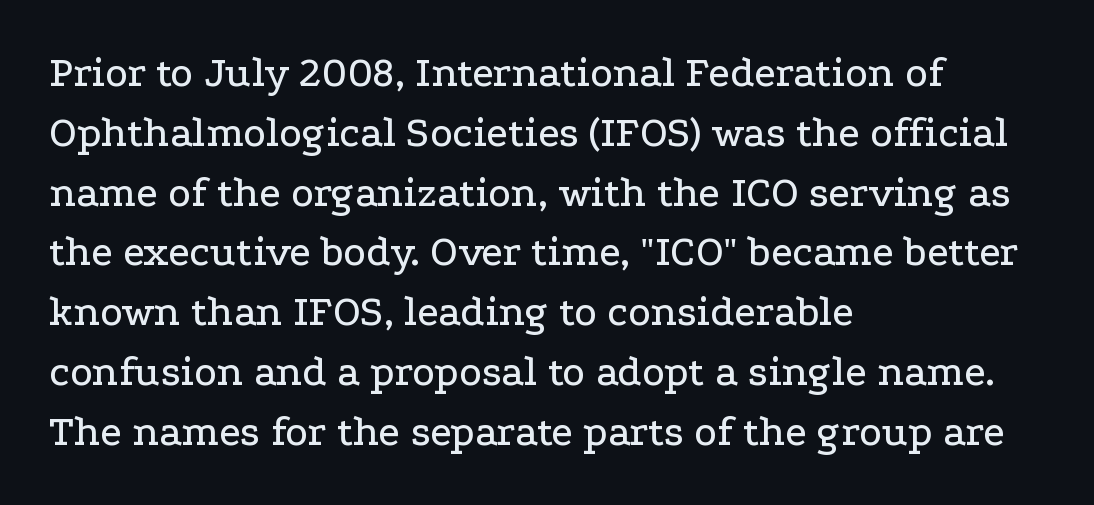
The image shows 43 px wide serif type, upright; set left-aligned, normal line spacing (1.39x), normal letter spacing, not underlined; low stroke contrast and a medium x-height.
